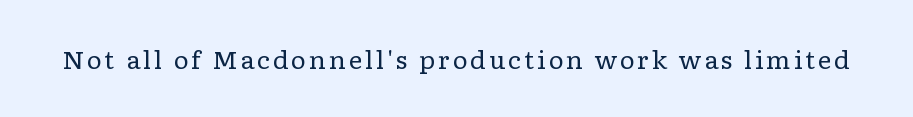
The image shows 24 px text type, upright; set not underlined.
